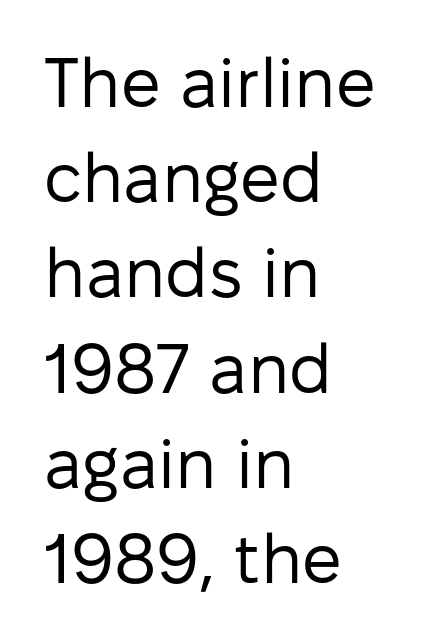
This rendering features lettering with no underline. Vertical stems look standard width or narrower in stroke. Characters remain perfectly vertical along every line. Is the block centered? No — it sits flush against the left margin. Reading down the column, the eye jumps a familiar distance to each next line.
